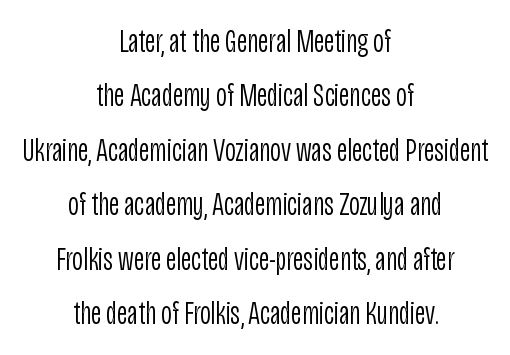
Q: Is the text bold? A: No.
Q: Is the text italic (slanted)? A: No, it is upright.
Q: Is the typeface a serif or a sans-serif typeface? A: Sans-serif.
Q: Is the text underlined? A: No.
Q: How is the paragraph aligned? A: Centered.
Q: Is the spacing between letters normal or unusually wide? A: Normal.
Q: Is the spacing between lines tight, normal or loose? A: Normal.
Q: Width (condensed, normal, or wide)? A: Condensed.
Q: Stroke contrast? A: Low.
Q: x-height? A: Large.
Q: Monospaced? A: No.
